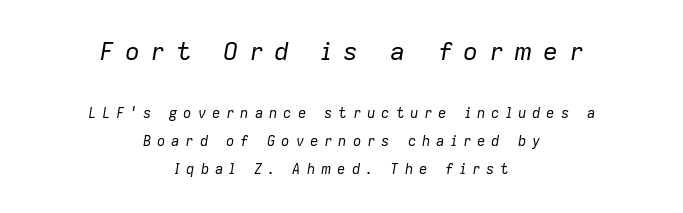
{"italic": "yes", "lean": "right", "slant_degrees": 9, "bold": "no", "underline": "no", "align": "center", "line_spacing": "loose", "line_spacing_ratio": 1.98, "letter_spacing": "wide", "letter_spacing_em": 0.42, "larger_block": "first", "size_ratio": 1.79, "glyph_px": 25}
